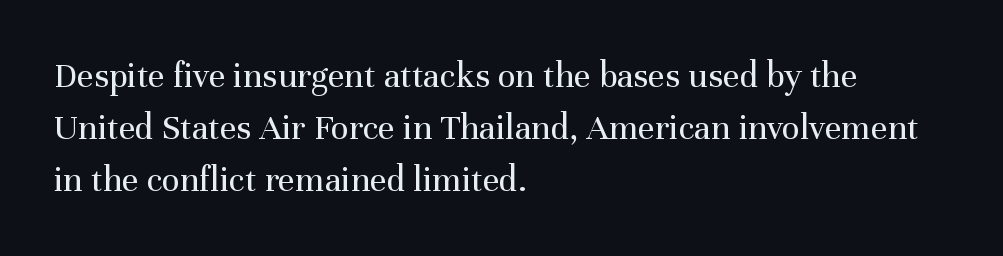
Q: Is the text bold? A: No.
Q: Is the text italic (slanted)? A: No, it is upright.
Q: Is the typeface a serif or a sans-serif typeface? A: Serif.
Q: Is the text underlined? A: No.
Q: How is the paragraph aligned? A: Left-aligned.
Q: Is the spacing between letters normal or unusually wide? A: Normal.
Q: Is the spacing between lines tight, normal or loose? A: Normal.
Q: Width (condensed, normal, or wide)? A: Normal.
Q: Stroke contrast? A: Medium.
Q: x-height? A: Medium.
Q: Monospaced? A: No.
